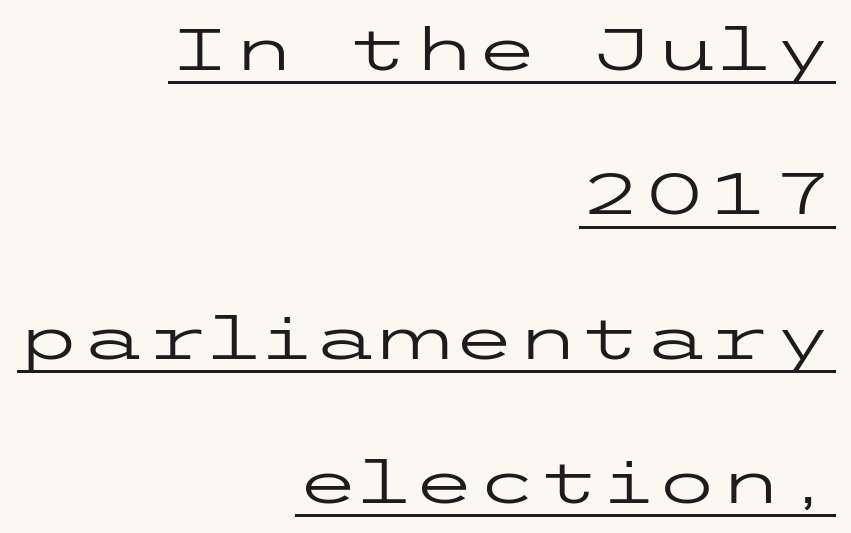
These glyphs show unthickened strokes, regular width or finer. Ordinary non-slanted type is in use. The face used here appears with an underline applied. Nope, no serifs anywhere on these letters. The line texture is even and compact thanks to regular tracking. Caption: multi-line text, flush right, ragged left.
